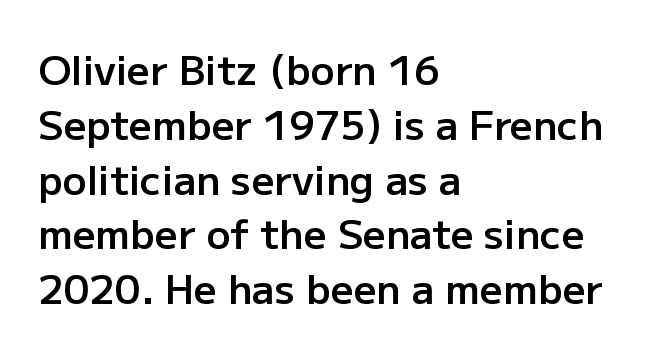
The designer went with a sans here, leaving each stem footless. Do the characters align in a grid? No, the font is proportional. The passage shown is not underscored anywhere. A typesetter would call this zero additional tracking.
